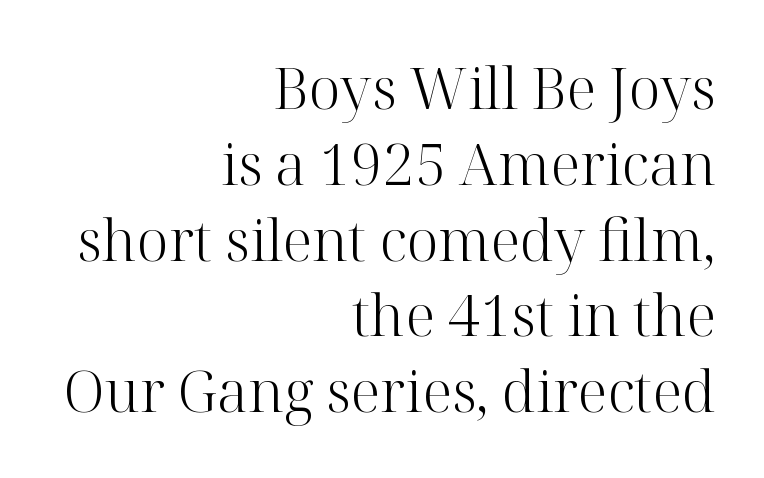
The image shows 57 px light serif type, upright; set right-aligned, normal line spacing (1.33x), normal letter spacing, not underlined; high stroke contrast and a medium x-height.
